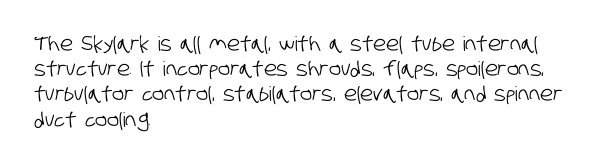
{"underline": "no", "align": "left", "line_spacing": "normal", "line_spacing_ratio": 1.26, "letter_spacing": "normal", "letter_spacing_em": 0.0, "glyph_px": 20}
